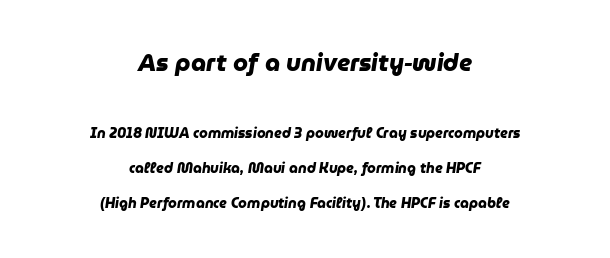
{"bold": "yes", "underline": "no", "align": "center", "line_spacing": "loose", "line_spacing_ratio": 2.47, "letter_spacing": "normal", "letter_spacing_em": 0.0, "larger_block": "first", "size_ratio": 1.71, "glyph_px": 24}
